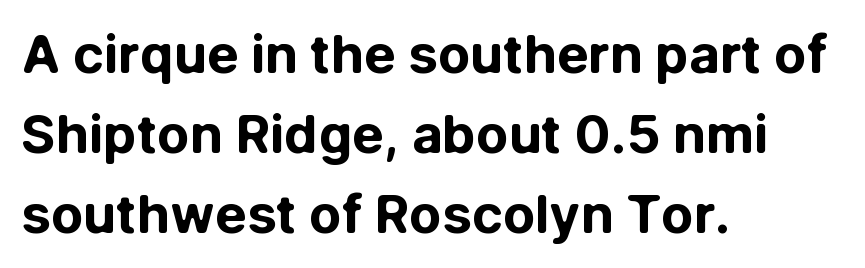
{"serif": "no", "italic": "no", "bold": "yes", "weight": "bold", "width": "normal", "stroke_contrast": "low", "x_height": "medium", "monospaced": "no", "underline": "no", "align": "left", "line_spacing": "normal", "line_spacing_ratio": 1.51, "letter_spacing": "normal", "letter_spacing_em": 0.0, "glyph_px": 53}
